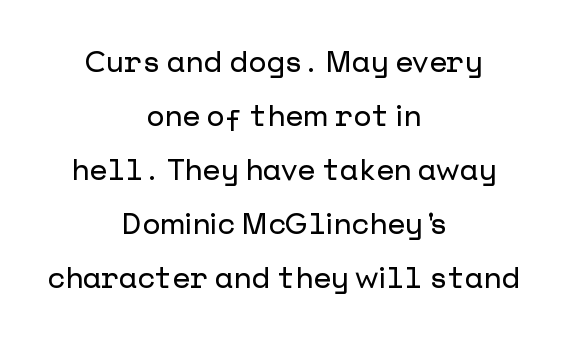
The image shows 29 px sans-serif type, upright; set centered, line spacing 1.86x, normal letter spacing, not underlined; low stroke contrast and a medium x-height.
